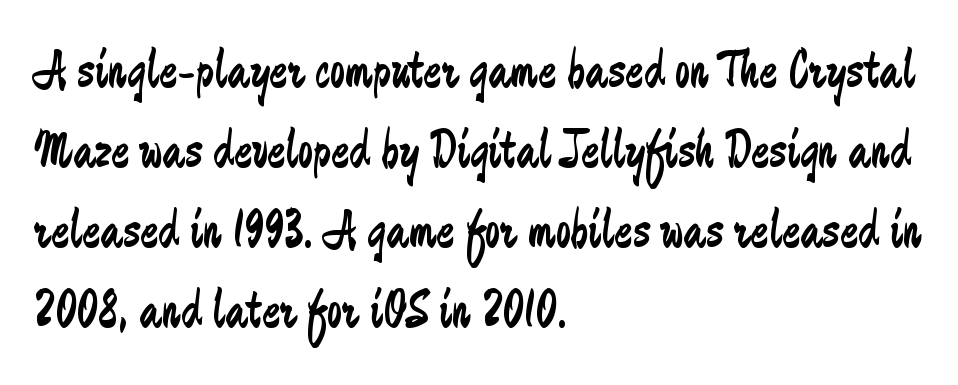
{"serif": "no", "bold": "no", "weight": "regular", "width": "condensed", "stroke_contrast": "low", "x_height": "small", "monospaced": "no", "underline": "no", "align": "left", "line_spacing": "normal", "line_spacing_ratio": 1.48, "letter_spacing": "normal", "letter_spacing_em": 0.0, "glyph_px": 54}
